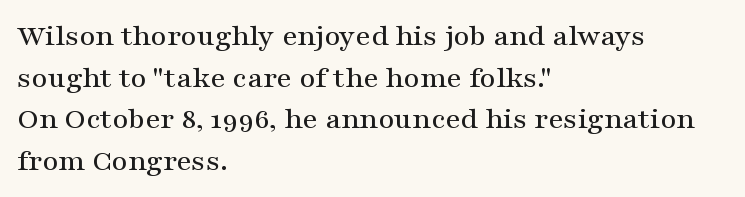
The image shows 31 px wide serif type, upright; set left-aligned, normal line spacing (1.34x), normal letter spacing, not underlined; medium stroke contrast and a medium x-height.
